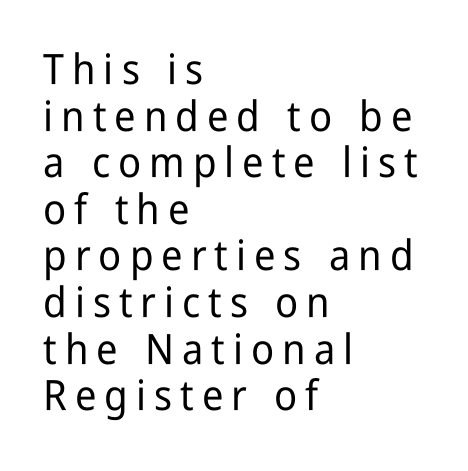
{"serif": "no", "italic": "no", "width": "condensed", "stroke_contrast": "low", "x_height": "medium", "monospaced": "no", "underline": "no", "align": "left", "line_spacing": "tight", "line_spacing_ratio": 1.11, "glyph_px": 42}
